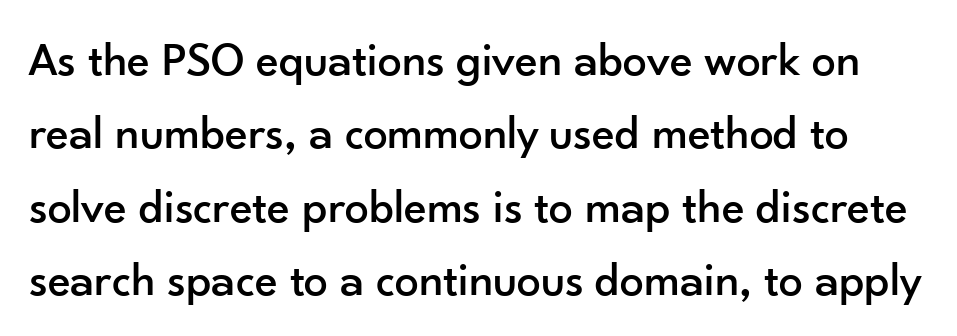
Q: Is the text italic (slanted)? A: No, it is upright.
Q: Is the typeface a serif or a sans-serif typeface? A: Sans-serif.
Q: Is the text underlined? A: No.
Q: Is the spacing between letters normal or unusually wide? A: Normal.
Q: Is the spacing between lines tight, normal or loose? A: Normal.
Q: Width (condensed, normal, or wide)? A: Normal.
Q: Stroke contrast? A: Low.
Q: x-height? A: Small.
Q: Monospaced? A: No.
